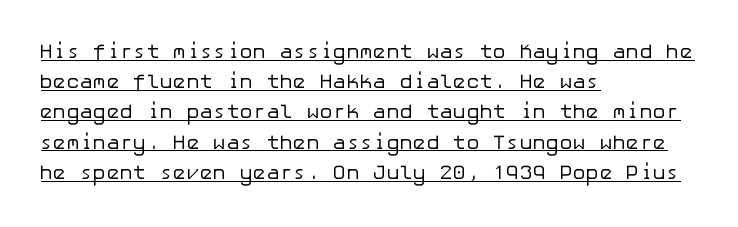
The axis of the letterforms is exactly vertical. The lines in this sample share a left origin and differ only in where they stop. Emphasis is given by a line drawn under the lettering. The horizontal fit of the characters is conventional and even.
